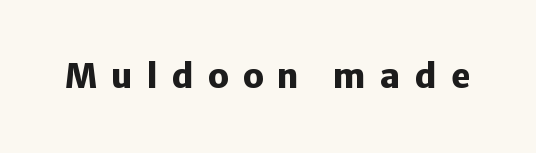
Q: Is the text bold? A: Yes.
Q: Is the text italic (slanted)? A: No, it is upright.
Q: Is the typeface a serif or a sans-serif typeface? A: Sans-serif.
Q: Is the text underlined? A: No.
Q: Is the spacing between letters normal or unusually wide? A: Unusually wide.
Q: Width (condensed, normal, or wide)? A: Normal.
Q: Stroke contrast? A: Low.
Q: x-height? A: Medium.
Q: Monospaced? A: No.
